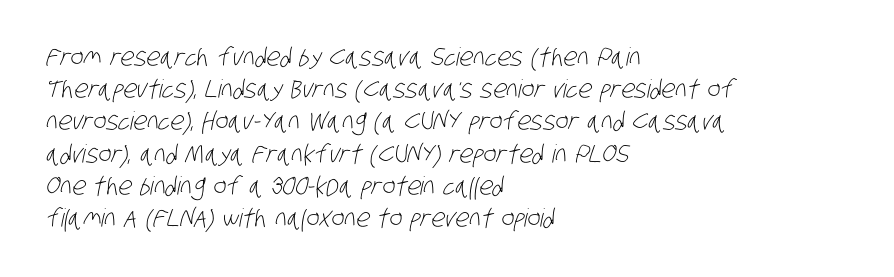
{"bold": "no", "underline": "no", "align": "left", "line_spacing": "normal", "line_spacing_ratio": 1.29, "letter_spacing": "normal", "letter_spacing_em": 0.0, "glyph_px": 25}
